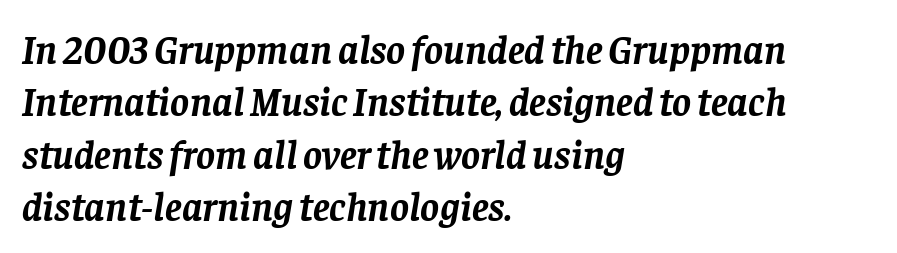
Rows of type keep a routine distance in the vertical direction. The lines in this sample share a left origin and differ only in where they stop. The strip under each line holds only bare page. Plenty of ink on the page — the face is bold.
